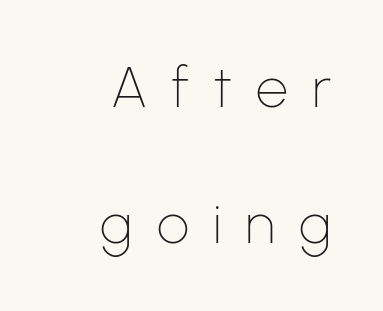
Leading is clearly above the norm, producing a sparse column. The letters look calm and open, with moderate or lighter stems. Only glyphs here, with clear space below each row. The letters carry no serifs — their stems end cleanly without finishing strokes. Observe the wide spacing: letters keep a clear distance from each other.
